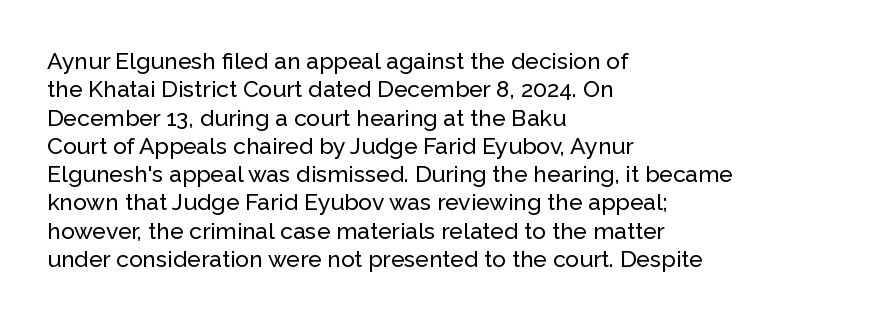
{"italic": "no", "underline": "no", "align": "left", "line_spacing_ratio": 1.23, "letter_spacing": "normal", "letter_spacing_em": 0.0, "glyph_px": 23}
